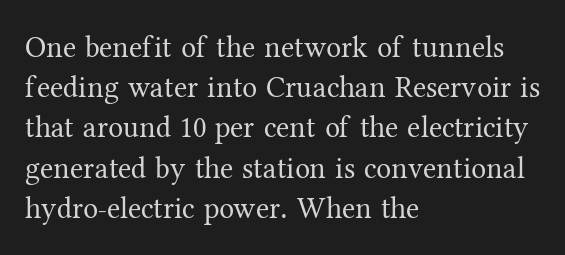
Q: Is the text bold? A: No.
Q: Is the text italic (slanted)? A: No, it is upright.
Q: Is the typeface a serif or a sans-serif typeface? A: Serif.
Q: Is the text underlined? A: No.
Q: How is the paragraph aligned? A: Left-aligned.
Q: Is the spacing between letters normal or unusually wide? A: Normal.
Q: Is the spacing between lines tight, normal or loose? A: Normal.
Q: Width (condensed, normal, or wide)? A: Normal.
Q: Stroke contrast? A: Medium.
Q: x-height? A: Medium.
Q: Monospaced? A: No.
